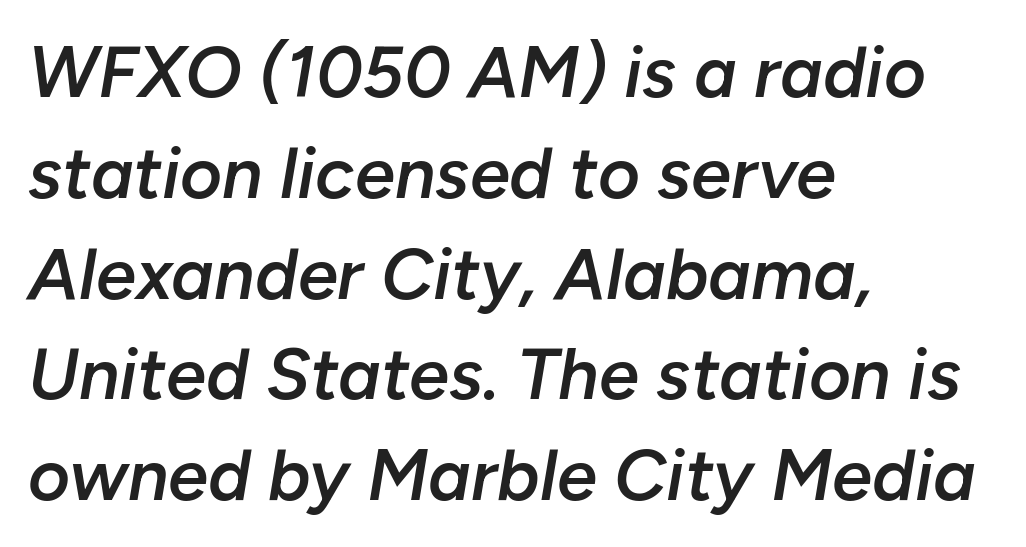
The image shows 72 px semibold type, italic (leaning right); set left-aligned, normal line spacing (1.4x), normal letter spacing, not underlined; low stroke contrast and a medium x-height.
